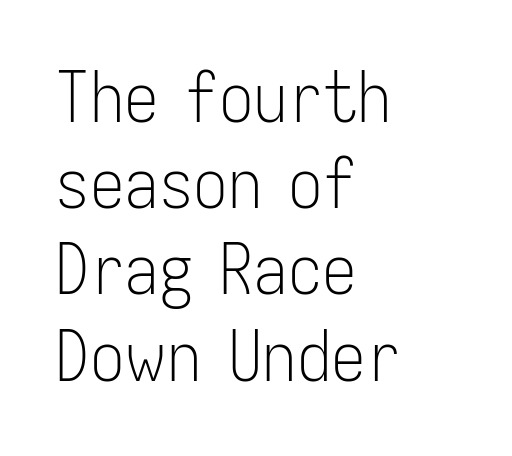
Think of a printed novel: that variable character pitch is what you see here. Only glyphs here, with clear space below each row. This rendering uses left alignment, leaving the right contour irregular. Ascenders rise straight up at ninety degrees. Vertically, the passage feels balanced, rows spaced as you'd expect. Heaviness? Minimal to ordinary, like unemphasized prose.
